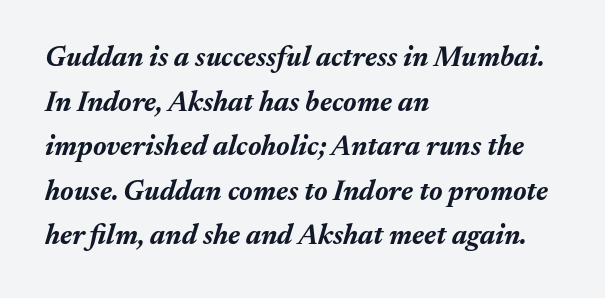
Look at the tracking — it's just the regular setting, nothing added. Think of a printed novel: that variable character pitch is what you see here. Look at the stroke-to-counter ratio: heavy, a bold. Every character sits at an angle, as italics do. In CSS terms this would be text-align: left. Bare-footed words on every line.
